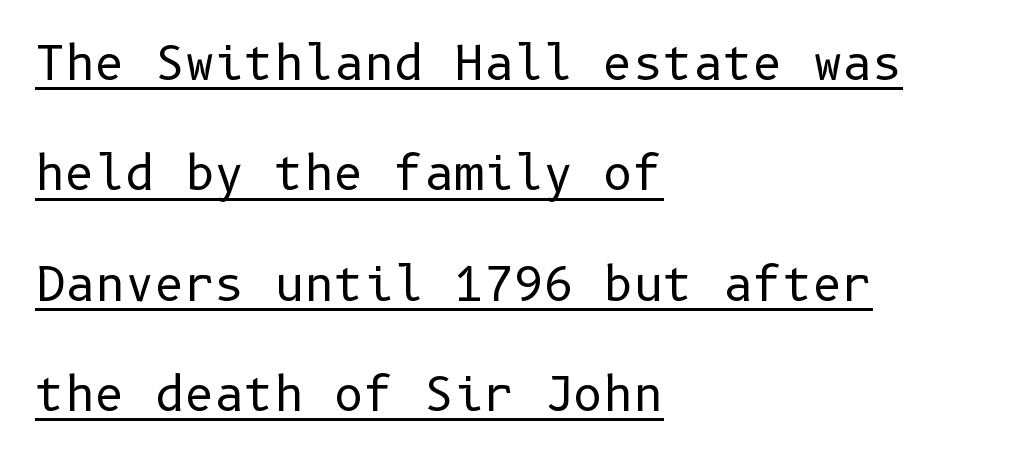
The letters sit at their default tracking, neither squeezed nor spread. No italicization has been applied; the sample stays upright. Heaviness? Minimal to ordinary, like unemphasized prose. Line spacing here is loose.
